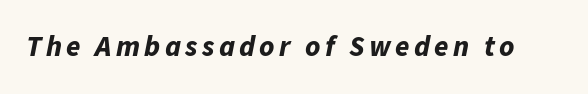
Proportional: the letters do not fall into vertical columns. Descenders are the only things crossing below the line. Would a proofreader flag this as italicized? Yes. The strokes are fattened all the way to bold.
